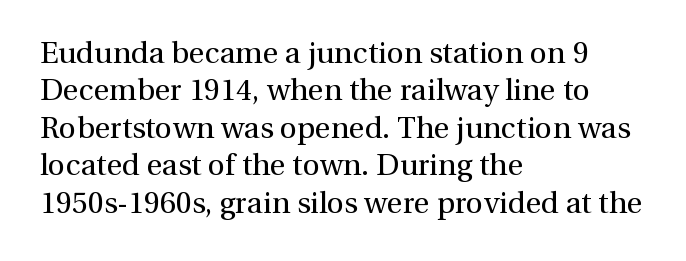
Students, observe: this is what conventionally led text looks like. The type family on display is of the serif kind. Characters remain perfectly vertical along every line. Stroke mass is kept to a normal reading level or below. Check under the words: just untouched page.
